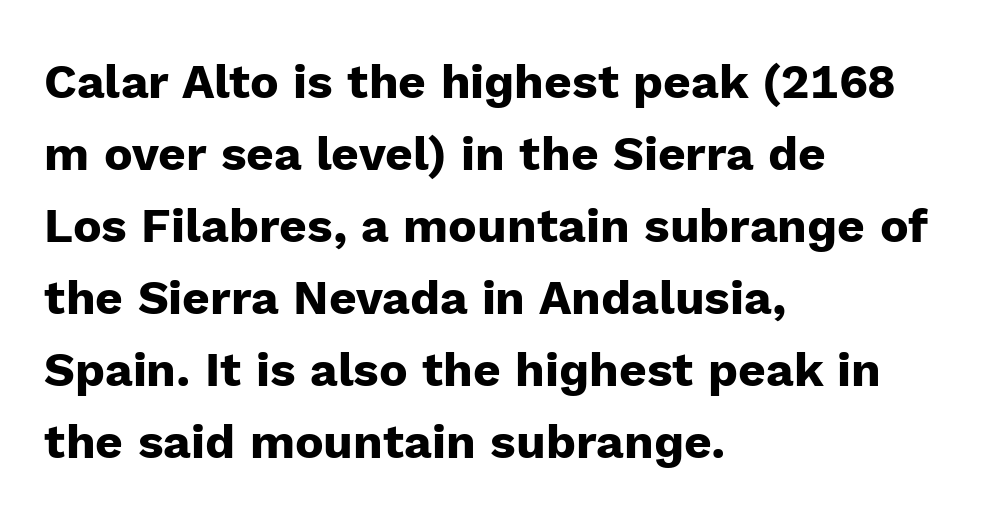
The image shows 48 px heavy sans-serif type, upright; set left-aligned, normal line spacing (1.5x), normal letter spacing, not underlined; low stroke contrast and a medium x-height.
